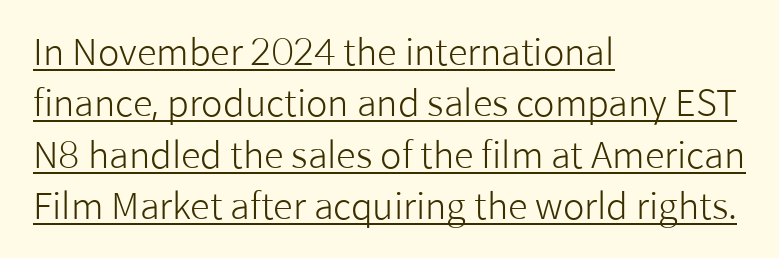
Q: Is the text bold? A: No.
Q: Is the text italic (slanted)? A: No, it is upright.
Q: Is the typeface a serif or a sans-serif typeface? A: Sans-serif.
Q: Is the text underlined? A: Yes.
Q: How is the paragraph aligned? A: Left-aligned.
Q: Is the spacing between letters normal or unusually wide? A: Normal.
Q: Is the spacing between lines tight, normal or loose? A: Normal.
Q: Width (condensed, normal, or wide)? A: Normal.
Q: Stroke contrast? A: Low.
Q: x-height? A: Medium.
Q: Monospaced? A: No.
